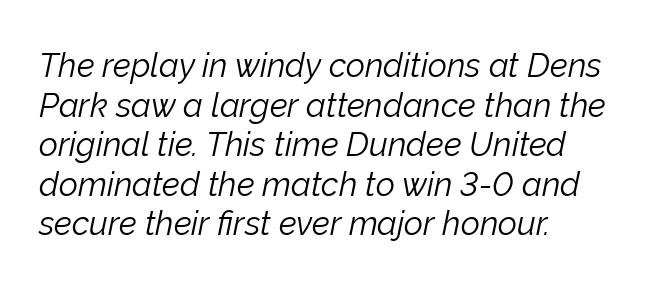
Every character sits at an angle, as italics do. This sample uses plain, unmodified letter spacing. No heavy texture on the line: the type isn't bold. Descenders are the only things crossing below the line. Note the varied advance widths — an 'i' is clearly narrower than an 'm'.
